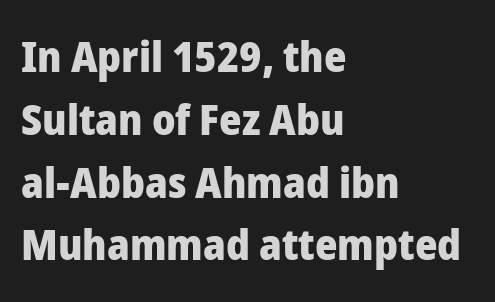
The passage shown is typed in a proportional face where columns would drift. Reading down the block, your eye returns to a fixed left position each line. The space between consecutive lines is moderate. How are the letters spaced? Ordinarily, with no added tracking. Serif or sans? Sans — the stroke terminals are bare. Has an underline been added? It has not.
